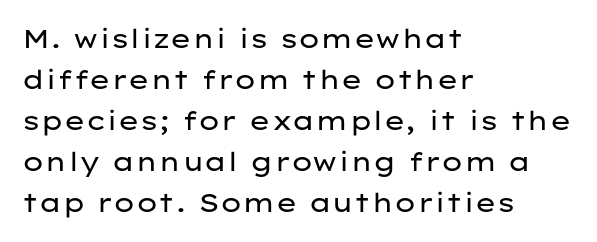
The image shows 26 px text type, upright; set left-aligned, normal line spacing (1.58x), normal letter spacing, not underlined.
